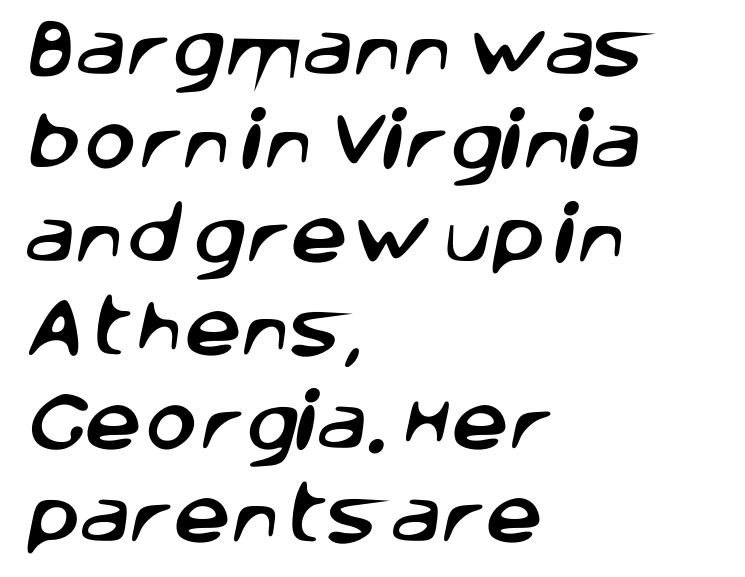
{"serif": "no", "width": "normal", "stroke_contrast": "low", "x_height": "large", "monospaced": "no", "underline": "no", "align": "left", "line_spacing": "normal", "line_spacing_ratio": 1.46, "letter_spacing": "normal", "letter_spacing_em": 0.0, "glyph_px": 64}
